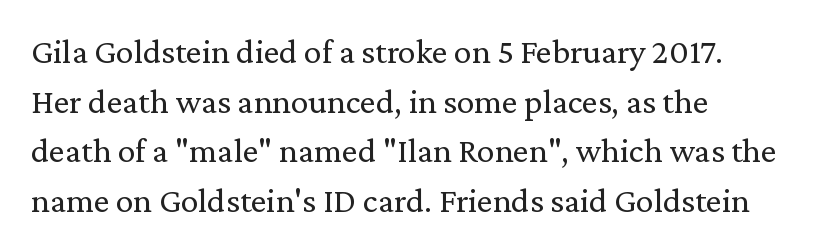
Q: Is the text bold? A: No.
Q: Is the text italic (slanted)? A: No, it is upright.
Q: Is the typeface a serif or a sans-serif typeface? A: Serif.
Q: Is the text underlined? A: No.
Q: How is the paragraph aligned? A: Left-aligned.
Q: Is the spacing between letters normal or unusually wide? A: Normal.
Q: Is the spacing between lines tight, normal or loose? A: Normal.
Q: Width (condensed, normal, or wide)? A: Normal.
Q: Stroke contrast? A: Low.
Q: x-height? A: Medium.
Q: Monospaced? A: No.
